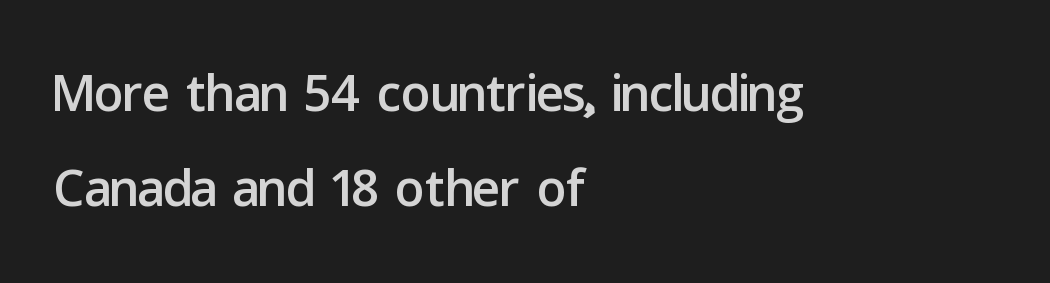
Nothing unusual about the tracking: characters are spaced as the font intends. These lines are rendered in a variable-pitch font. Unlike italic type, these characters show no tilt at all. These lines sit exactly where default settings would place them. A sans-serif font was chosen for this passage.
